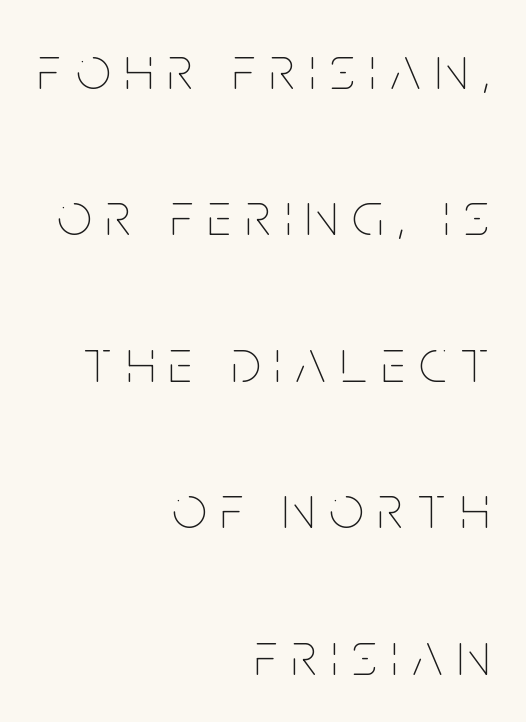
The image shows 61 px thin, condensed type, upright; set right-aligned, loose line spacing (2.4x), unusually wide letter spacing (+0.24 em), not underlined; low stroke contrast and a large x-height.
